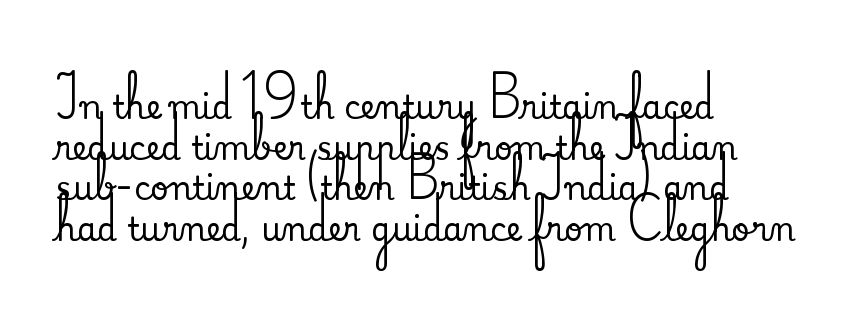
{"serif": "yes", "italic": "no", "width": "normal", "stroke_contrast": "medium", "x_height": "small", "monospaced": "no", "underline": "no", "align": "left", "line_spacing": "normal", "line_spacing_ratio": 1.27, "letter_spacing": "normal", "letter_spacing_em": 0.0, "glyph_px": 32}
